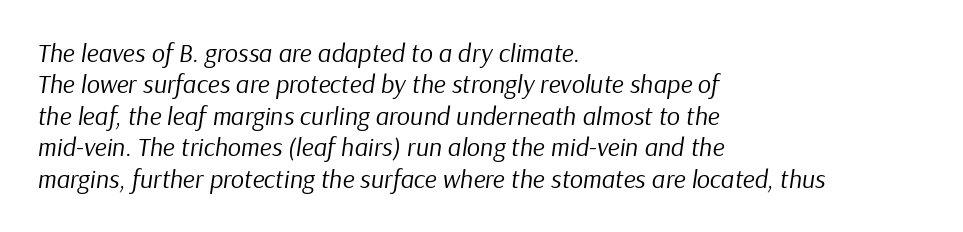
The image shows 26 px text type, italic (leaning right); set left-aligned, line spacing 1.21x, normal letter spacing, not underlined.
